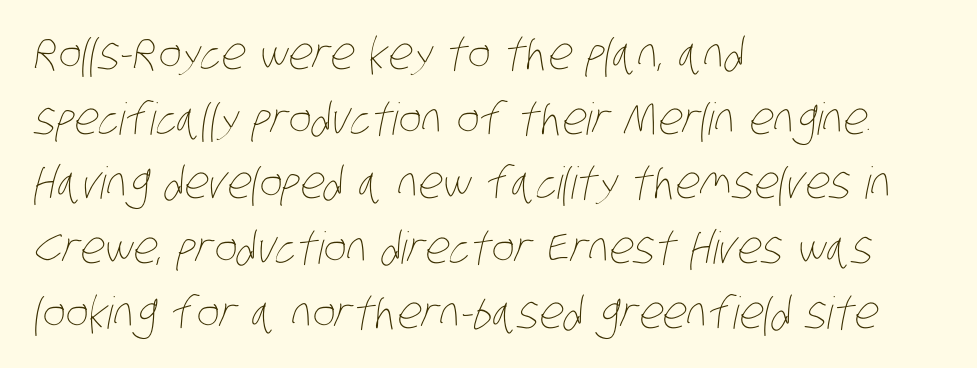
{"bold": "no", "weight": "thin", "width": "condensed", "stroke_contrast": "low", "x_height": "large", "monospaced": "no", "underline": "no", "align": "left", "line_spacing": "normal", "line_spacing_ratio": 1.47, "letter_spacing": "normal", "letter_spacing_em": 0.0, "glyph_px": 44}
